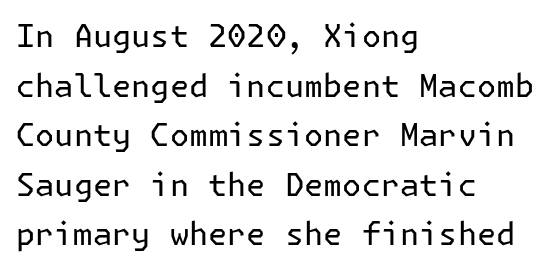
The face used here is a sans, in the tradition of grotesques and geometrics. The words here are not underlined. Where is the straight margin? On the left. Between one letter and the next there's only the usual sliver of space. Horizontal bands of white between lines are of average thickness. Every character sits straight up, as roman type does.
